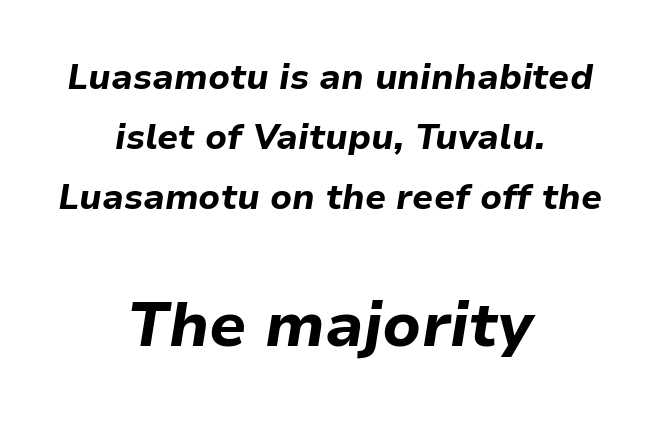
Q: Is the text bold? A: Yes.
Q: Is the text italic (slanted)? A: Yes, it leans right by about 9 degrees.
Q: Is the text underlined? A: No.
Q: How is the paragraph aligned? A: Centered.
Q: Is the spacing between letters normal or unusually wide? A: Normal.
Q: Which block of text is set in a larger size, the first (top) or the second (bottom)? A: The second (bottom) one.
Q: Width (condensed, normal, or wide)? A: Normal.
Q: Stroke contrast? A: Low.
Q: x-height? A: Medium.
Q: Monospaced? A: No.
